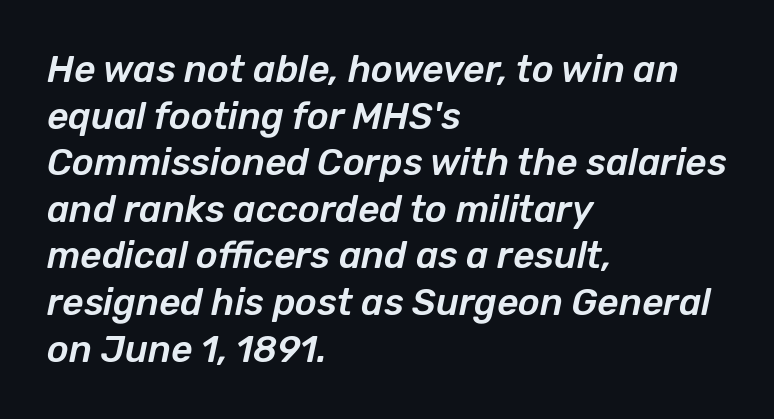
Do the characters align in a grid? No, the font is proportional. These lines stack with their left ends in a neat column. Regarding leading, the lines here are spaced in the standard way. The typography opts for an oblique posture over an upright one. Is the letter spacing exaggerated? No — it looks like the ordinary default. The baseline area is clear.
